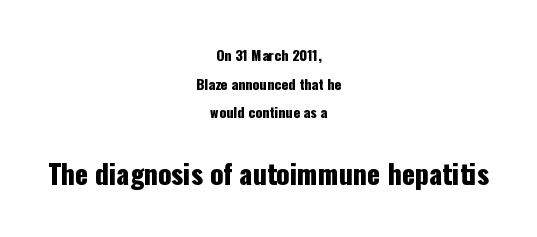
Letters rest on an invisible, unmarked baseline. The letters sit at their default tracking, neither squeezed nor spread. Tall strokes in this sample are plumb rather than angled. This sample is center-justified, so both line endings float freely. Widely set lines give the paragraph a tall, airy silhouette.
